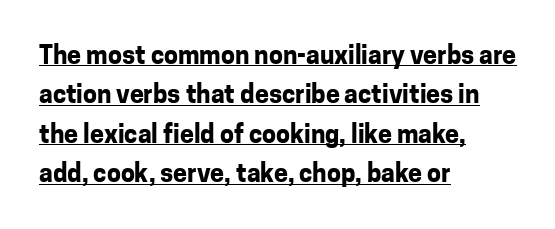
Where is the straight margin? On the left. Does a line run under the words? Yes, clearly. Observe the ordinary spacing: letters are neighbours, not strangers. Notice how thick the strokes are: this is what a full bold looks like. A normal amount of white space separates one row of letters from the next. Ascenders rise straight up at ninety degrees.
